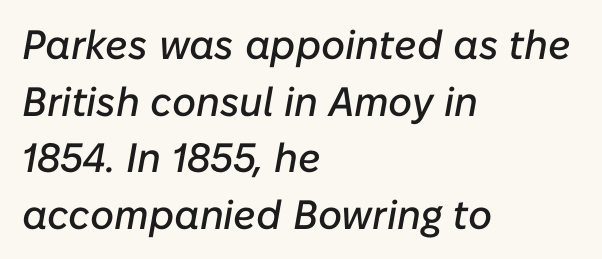
{"italic": "yes", "lean": "right", "slant_degrees": 10, "width": "normal", "stroke_contrast": "low", "x_height": "medium", "monospaced": "no", "underline": "no", "align": "left", "line_spacing": "normal", "line_spacing_ratio": 1.38, "letter_spacing": "normal", "letter_spacing_em": 0.0, "glyph_px": 41}
